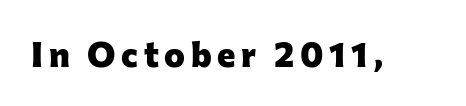
{"serif": "no", "italic": "no", "bold": "yes", "weight": "heavy", "width": "normal", "stroke_contrast": "low", "x_height": "medium", "monospaced": "no", "underline": "no", "glyph_px": 35}
